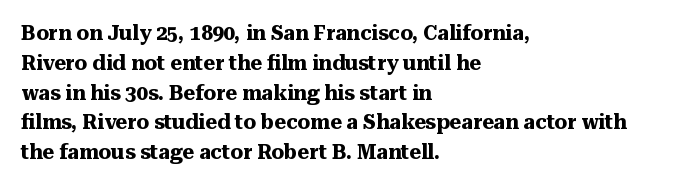
The image shows 20 px bold type, upright; set left-aligned, normal line spacing (1.49x), normal letter spacing, not underlined.
